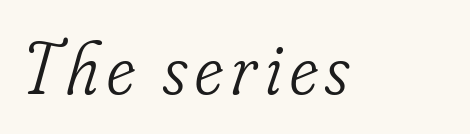
The image shows 74 px light, condensed serif type, italic (leaning right); set not underlined; low stroke contrast and a small x-height.
